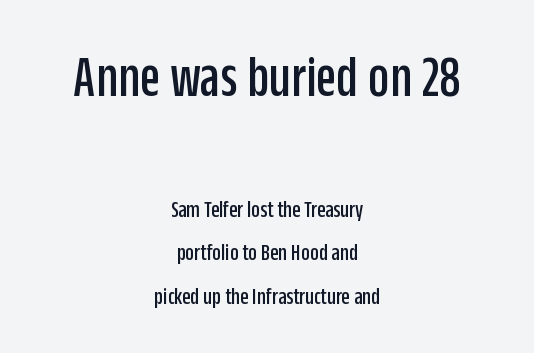
The image shows 59 px condensed sans-serif type, upright; set centered, line spacing 1.82x, normal letter spacing, not underlined; the first (top) block is 2.46x larger; low stroke contrast and a large x-height.
